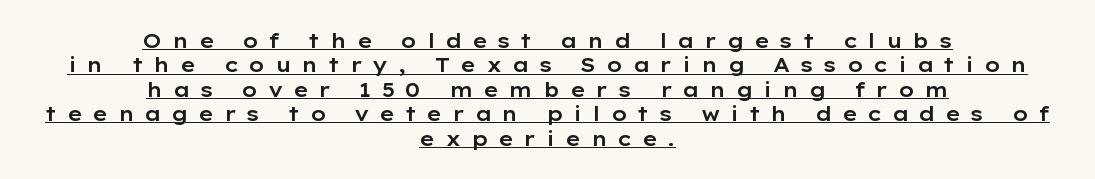
Q: Is the text italic (slanted)? A: No, it is upright.
Q: Is the text underlined? A: Yes.
Q: How is the paragraph aligned? A: Centered.
Q: Is the spacing between letters normal or unusually wide? A: Unusually wide.
